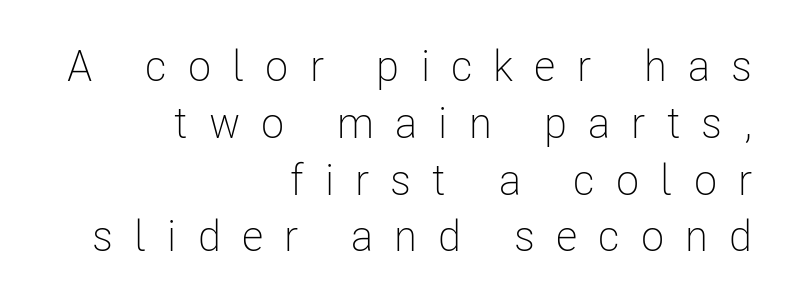
The lettering stays uniformly vertical, giving the passage a roman look. Glance below the letters and you will spot only blank space. Character widths vary here, with narrow letters taking less room than wide ones. No letter is thick-stroked: the sample isn't bold. Honestly, the letter spacing is so wide it's the main thing you notice.
